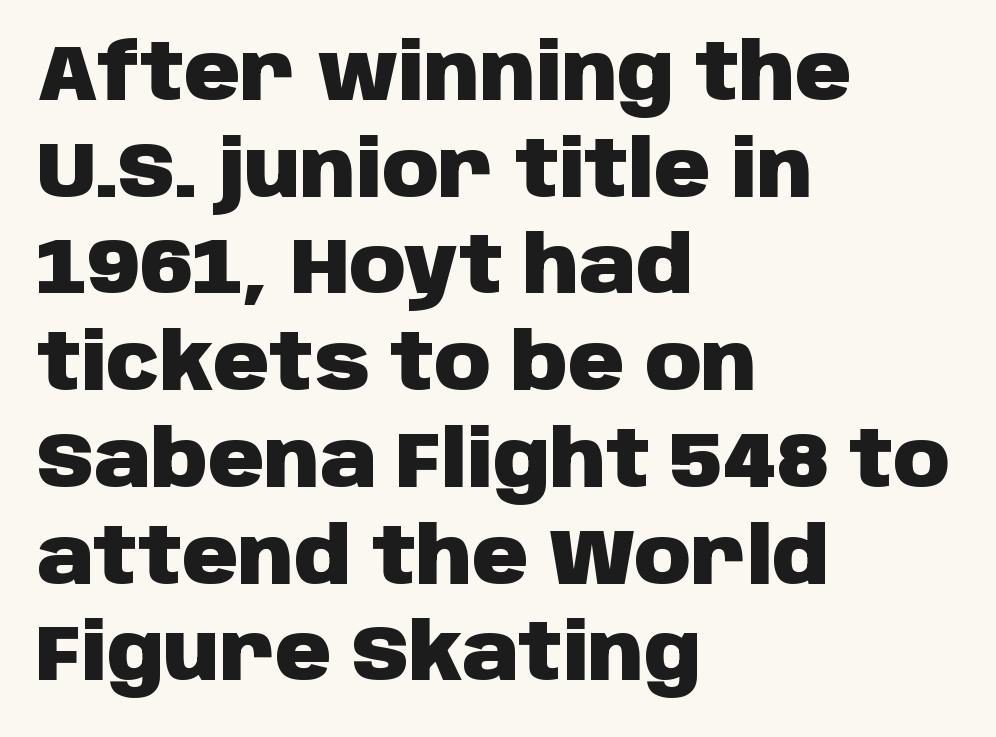
{"serif": "no", "italic": "no", "bold": "yes", "weight": "heavy", "width": "normal", "stroke_contrast": "low", "x_height": "large", "monospaced": "no", "underline": "no", "align": "left", "line_spacing_ratio": 1.24, "letter_spacing": "normal", "letter_spacing_em": 0.0, "glyph_px": 78}
